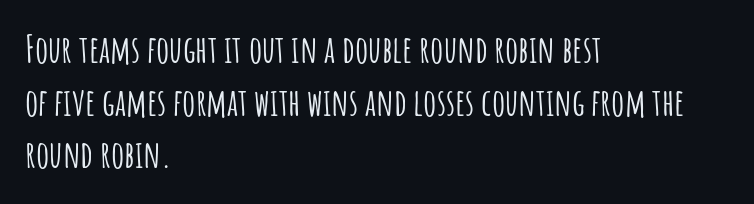
Just letters on the line, the space beneath them empty. The type family on display is of the sans-serif kind. Default kerning and tracking; the words read as compact shapes. The line-height multiplier appears to be the usual default. The letters stand upright; this is a roman face.
